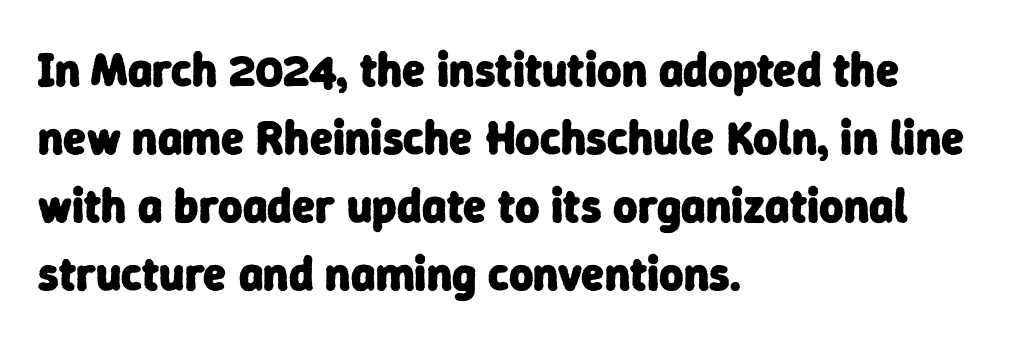
{"serif": "no", "bold": "yes", "weight": "heavy", "width": "normal", "stroke_contrast": "low", "x_height": "medium", "monospaced": "no", "underline": "no", "align": "left", "line_spacing": "normal", "line_spacing_ratio": 1.45, "letter_spacing": "normal", "letter_spacing_em": 0.0, "glyph_px": 47}
